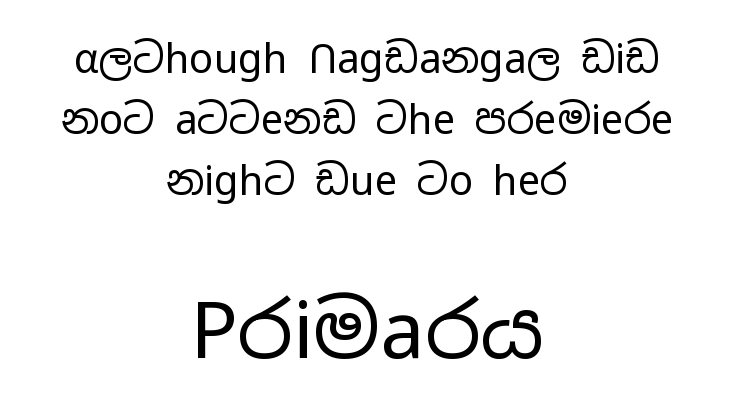
The image shows 79 px regular-weight, wide sans-serif type, upright; set centered, normal line spacing (1.52x), normal letter spacing, not underlined; the second (bottom) block is 1.98x larger; low stroke contrast and a medium x-height.
